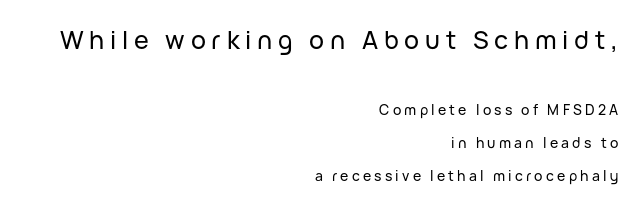
{"italic": "no", "underline": "no", "align": "right", "line_spacing": "loose", "line_spacing_ratio": 2.34, "letter_spacing": "wide", "letter_spacing_em": 0.23, "larger_block": "first", "size_ratio": 1.79, "glyph_px": 25}
